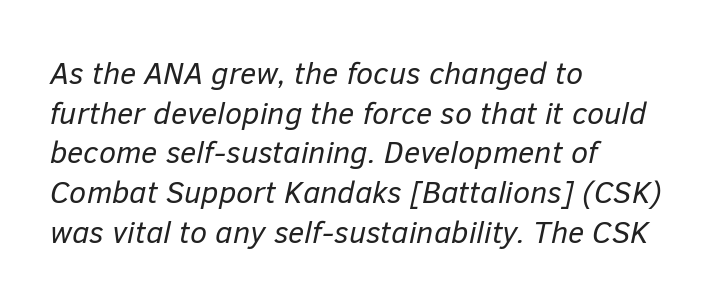
The vertical gap from one line to the next is medium. Words appear dense and cohesive because spacing is normal. Does the lettering tilt? It does — this is italic. Is this a fixed-width face? No — the glyphs have proportional, varying widths.
